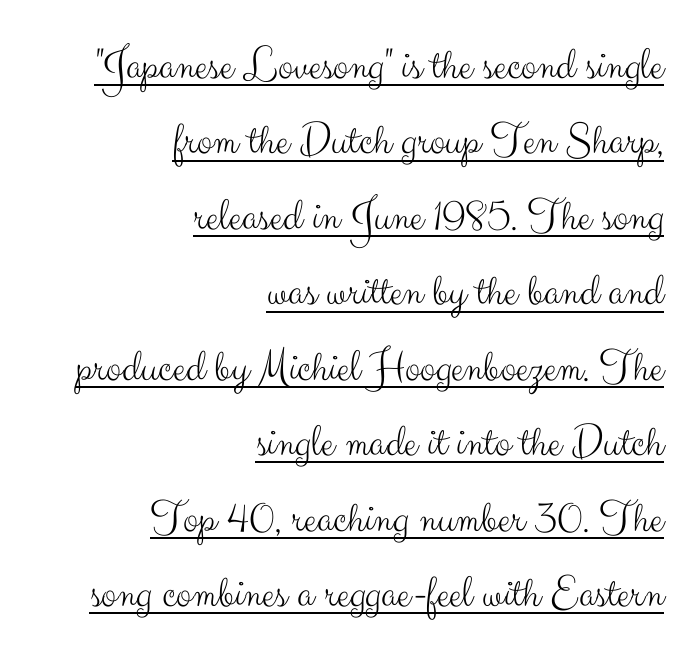
The image shows 46 px light sans-serif type; set right-aligned, normal line spacing (1.64x), normal letter spacing, underlined; medium stroke contrast and a small x-height.
